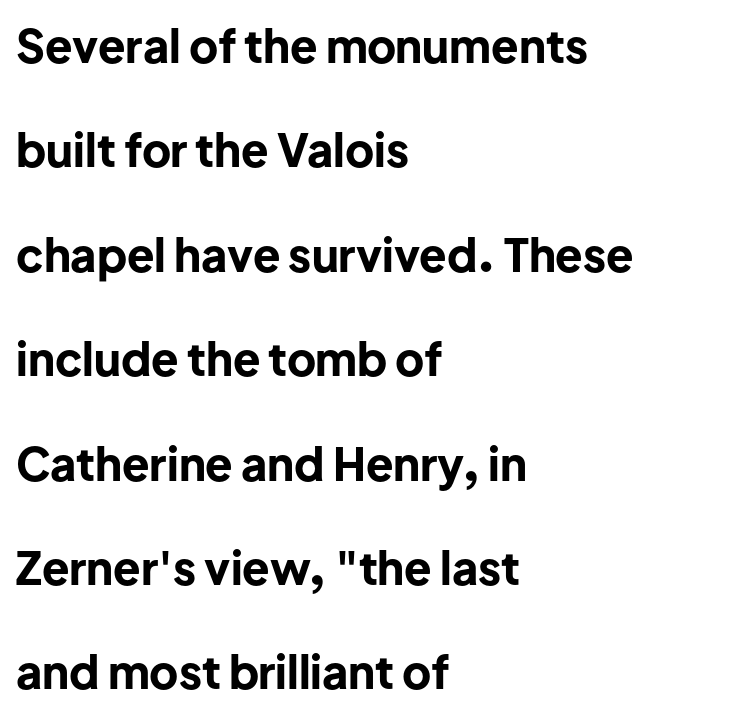
The rendering uses a bold face; every stroke is thick and dark. A sans-serif font was chosen for this passage. This sample is left-justified, so line endings fall wherever the words run out. Is the letter spacing exaggerated? No — it looks like the ordinary default. Vertical spacing — loose. The space beneath each line is pristine and unruled.
